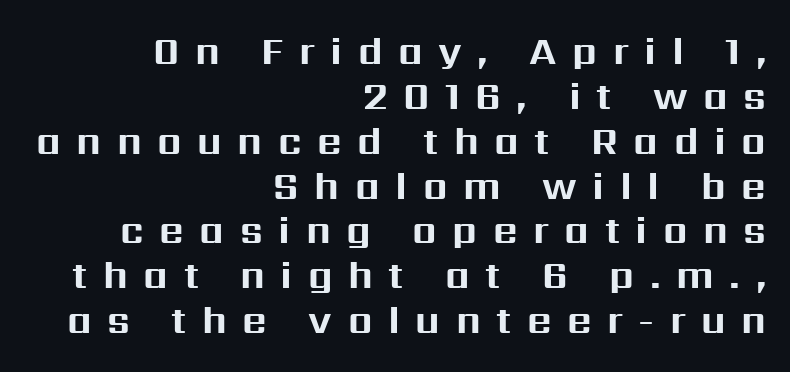
{"serif": "no", "italic": "no", "bold": "yes", "weight": "bold", "width": "normal", "stroke_contrast": "medium", "x_height": "medium", "monospaced": "no", "underline": "no", "align": "right", "line_spacing_ratio": 1.18, "letter_spacing": "wide", "letter_spacing_em": 0.41, "glyph_px": 38}
